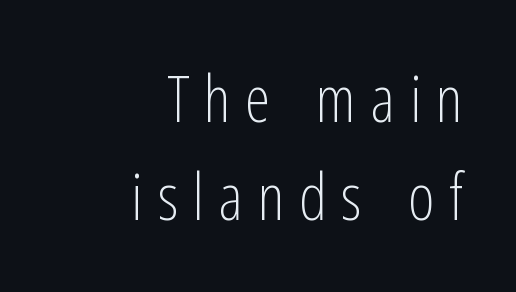
{"serif": "no", "italic": "no", "bold": "no", "weight": "light", "width": "condensed", "stroke_contrast": "low", "x_height": "medium", "monospaced": "no", "underline": "no", "align": "right", "line_spacing": "normal", "line_spacing_ratio": 1.53, "letter_spacing": "wide", "letter_spacing_em": 0.23, "glyph_px": 64}
